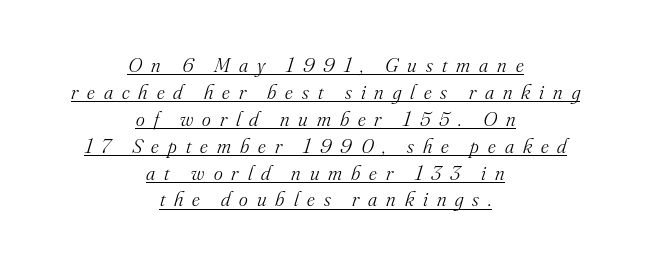
The image shows 21 px text type, italic (leaning right); set centered, normal line spacing (1.28x), unusually wide letter spacing (+0.43 em), underlined.
